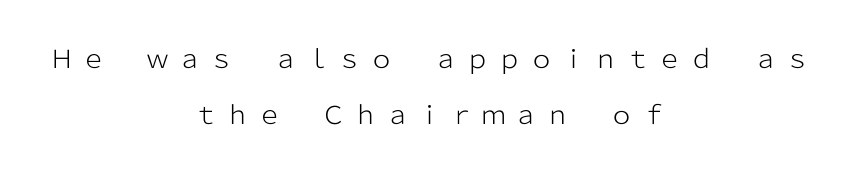
{"italic": "no", "bold": "no", "underline": "no", "align": "center", "line_spacing": "loose", "line_spacing_ratio": 2.23, "letter_spacing": "wide", "letter_spacing_em": 0.28, "glyph_px": 25}
